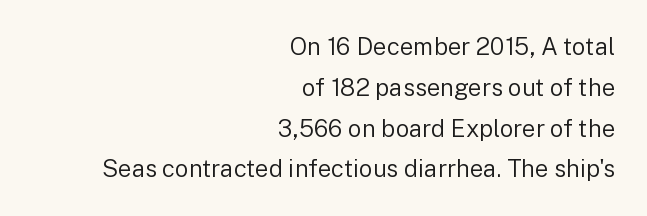
Q: Is the text bold? A: No.
Q: Is the text italic (slanted)? A: No, it is upright.
Q: Is the text underlined? A: No.
Q: How is the paragraph aligned? A: Right-aligned.
Q: Is the spacing between letters normal or unusually wide? A: Normal.
Q: Is the spacing between lines tight, normal or loose? A: Normal.
